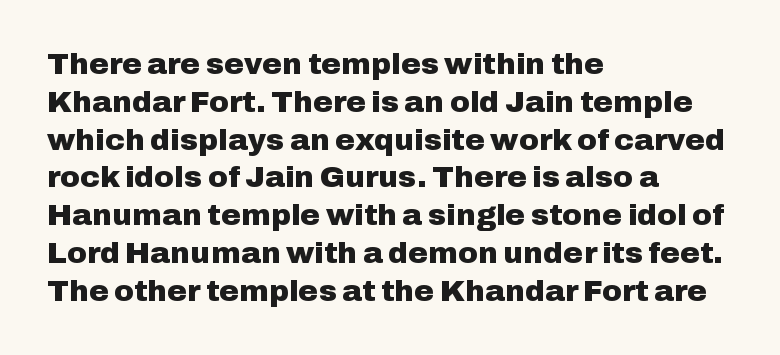
Q: Is the text bold? A: Yes.
Q: Is the text italic (slanted)? A: No, it is upright.
Q: Is the typeface a serif or a sans-serif typeface? A: Sans-serif.
Q: Is the text underlined? A: No.
Q: How is the paragraph aligned? A: Left-aligned.
Q: Is the spacing between letters normal or unusually wide? A: Normal.
Q: Is the spacing between lines tight, normal or loose? A: Normal.
Q: Width (condensed, normal, or wide)? A: Normal.
Q: Stroke contrast? A: Low.
Q: x-height? A: Medium.
Q: Monospaced? A: No.
